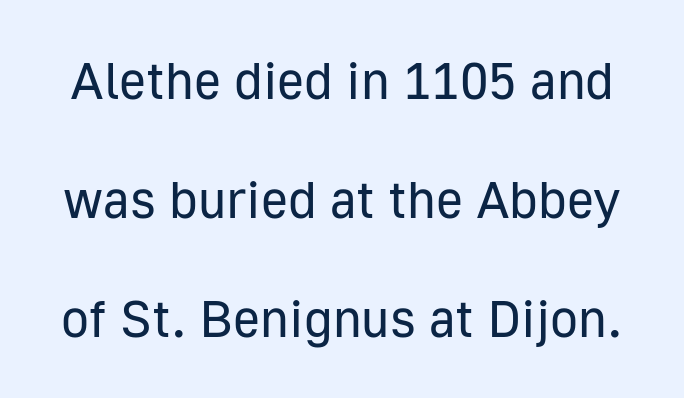
Q: Is the text bold? A: No.
Q: Is the text italic (slanted)? A: No, it is upright.
Q: Is the typeface a serif or a sans-serif typeface? A: Sans-serif.
Q: Is the text underlined? A: No.
Q: Is the spacing between letters normal or unusually wide? A: Normal.
Q: Is the spacing between lines tight, normal or loose? A: Loose.
Q: Width (condensed, normal, or wide)? A: Normal.
Q: Stroke contrast? A: Low.
Q: x-height? A: Medium.
Q: Monospaced? A: No.
